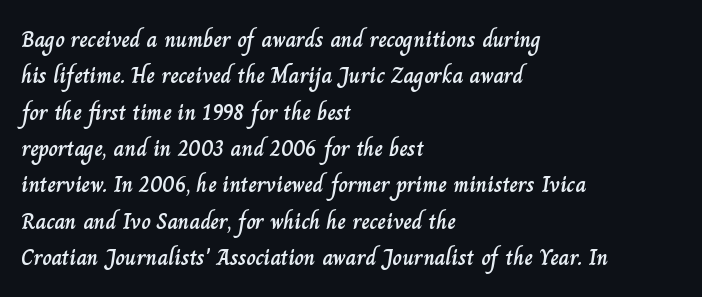
{"underline": "no", "align": "left", "line_spacing": "normal", "line_spacing_ratio": 1.58, "letter_spacing": "normal", "letter_spacing_em": 0.0, "glyph_px": 23}
